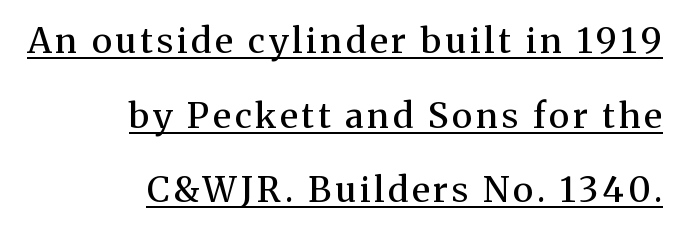
Every stem runs plumb, perpendicular to the baseline. Type style note: has serifs. Teacher's note: observe the even right margin — that is flush-right alignment. These lines are rendered in a variable-pitch font. Like a heading marked for emphasis, these lines bear an underscore.
